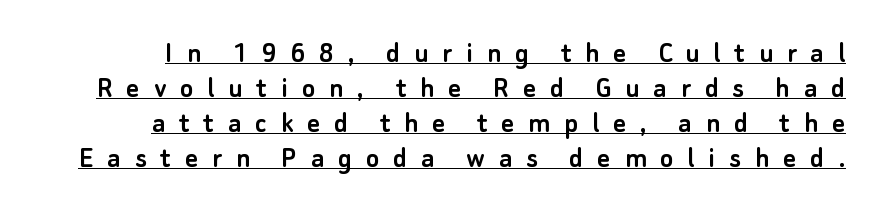
Q: Is the text italic (slanted)? A: No, it is upright.
Q: Is the typeface a serif or a sans-serif typeface? A: Sans-serif.
Q: Is the text underlined? A: Yes.
Q: Is the spacing between letters normal or unusually wide? A: Unusually wide.
Q: Is the spacing between lines tight, normal or loose? A: Tight.
Q: Width (condensed, normal, or wide)? A: Normal.
Q: Stroke contrast? A: Low.
Q: x-height? A: Small.
Q: Monospaced? A: No.
